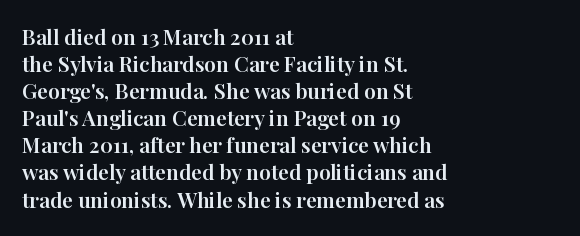
The image shows 21 px text type, upright; set left-aligned, normal line spacing (1.29x), normal letter spacing, not underlined.
